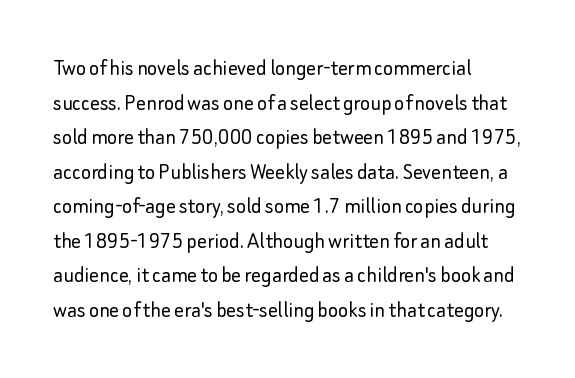
Regarding leading, the lines here are spaced in the standard way. The letters look calm and open, with moderate or lighter stems. Layout note: lines flush left. The rendering keeps characters at their native spacing. The lettering stays uniformly vertical, giving the passage a roman look. Underline: absent.
